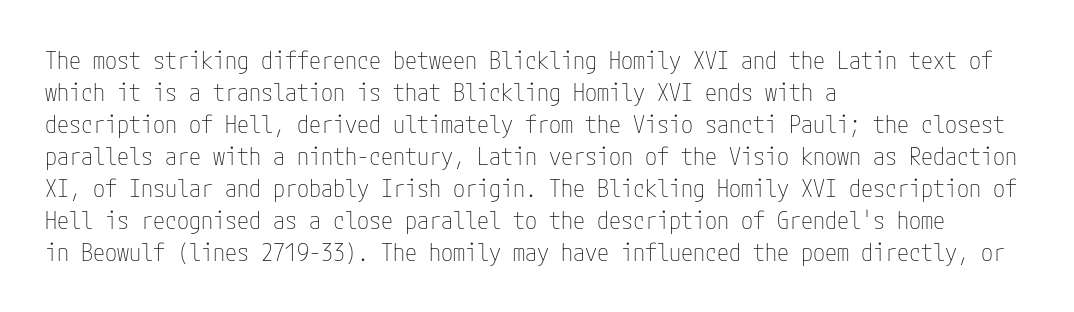
A bare baseline throughout the passage. Does the lettering tilt? It doesn't — this is upright. Leftover space on each line is placed entirely after the last word. Regarding leading, the lines here are spaced in the standard way. Inter-character spacing is left at the font's built-in metrics. Compared with a typical body face, this is equally light or lighter still.
